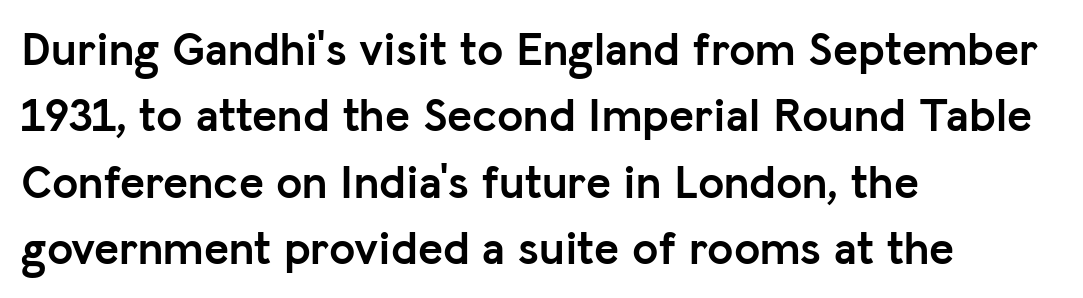
The image shows 47 px semibold sans-serif type, upright; set left-aligned, normal line spacing (1.41x), normal letter spacing, not underlined; low stroke contrast and a medium x-height.
